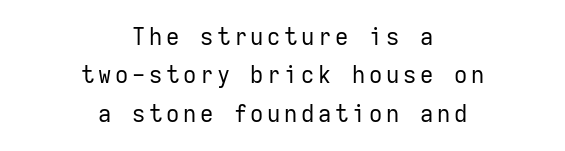
The image shows 23 px text type, upright; set centered, normal line spacing (1.67x), not underlined.
